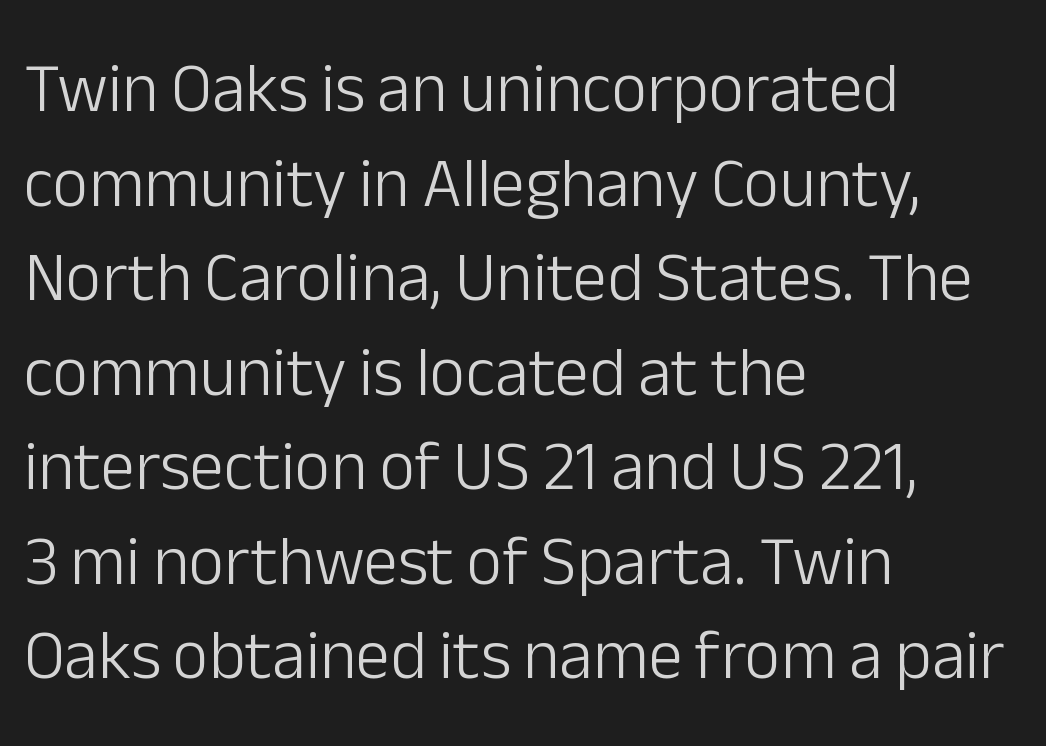
Q: Is the text bold? A: No.
Q: Is the text italic (slanted)? A: No, it is upright.
Q: Is the typeface a serif or a sans-serif typeface? A: Sans-serif.
Q: Is the text underlined? A: No.
Q: How is the paragraph aligned? A: Left-aligned.
Q: Is the spacing between letters normal or unusually wide? A: Normal.
Q: Is the spacing between lines tight, normal or loose? A: Normal.
Q: Width (condensed, normal, or wide)? A: Normal.
Q: Stroke contrast? A: Low.
Q: x-height? A: Medium.
Q: Monospaced? A: No.
